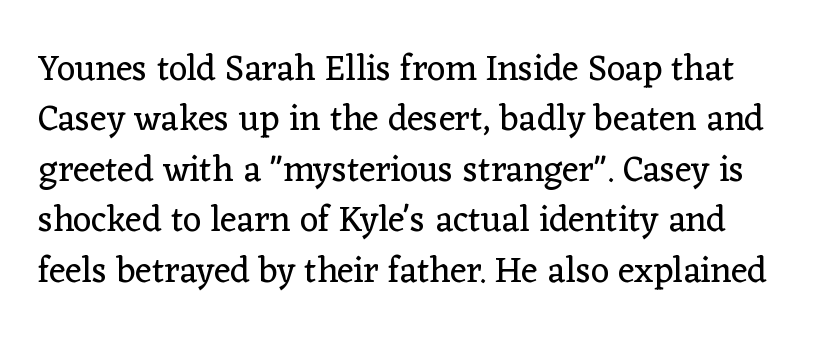
{"serif": "yes", "italic": "no", "bold": "no", "weight": "regular", "width": "normal", "stroke_contrast": "low", "x_height": "medium", "monospaced": "no", "underline": "no", "line_spacing": "normal", "line_spacing_ratio": 1.4, "letter_spacing": "normal", "letter_spacing_em": 0.0, "glyph_px": 36}
